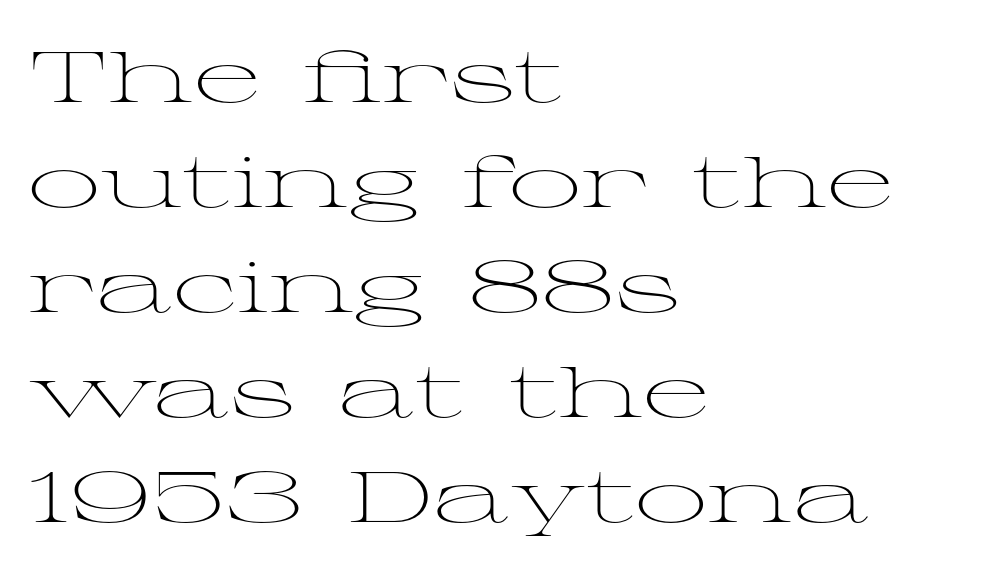
Q: Is the text bold? A: No.
Q: Is the text italic (slanted)? A: No, it is upright.
Q: Is the typeface a serif or a sans-serif typeface? A: Serif.
Q: Is the text underlined? A: No.
Q: How is the paragraph aligned? A: Left-aligned.
Q: Is the spacing between letters normal or unusually wide? A: Normal.
Q: Is the spacing between lines tight, normal or loose? A: Normal.
Q: Width (condensed, normal, or wide)? A: Wide.
Q: Stroke contrast? A: Medium.
Q: x-height? A: Medium.
Q: Monospaced? A: No.
